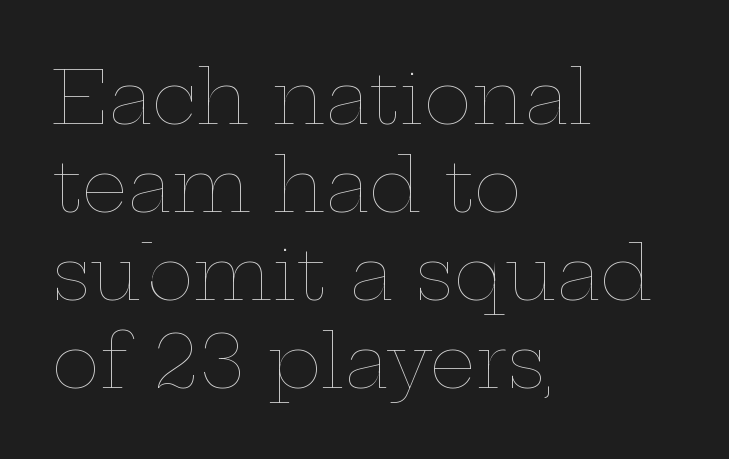
{"italic": "no", "bold": "no", "weight": "thin", "width": "wide", "stroke_contrast": "low", "x_height": "medium", "monospaced": "no", "underline": "no", "align": "left", "line_spacing_ratio": 1.22, "letter_spacing": "normal", "letter_spacing_em": 0.0, "glyph_px": 72}
